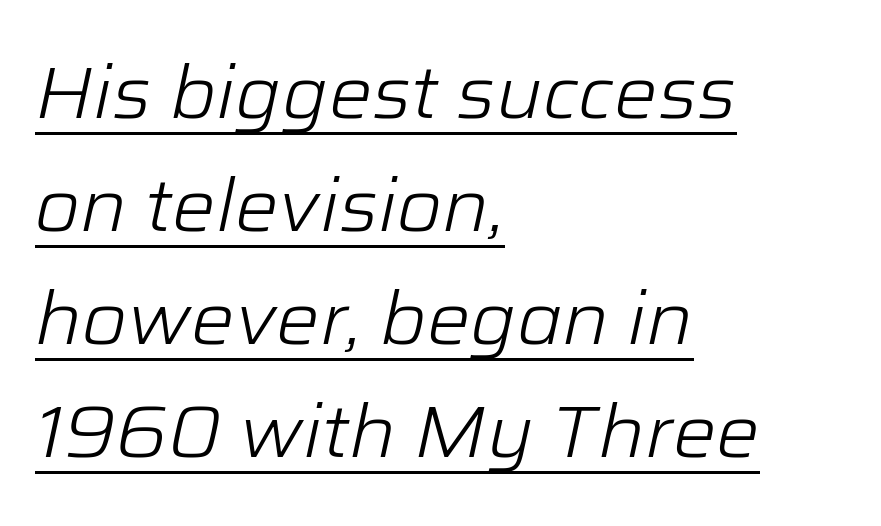
Q: Is the text bold? A: No.
Q: Is the text italic (slanted)? A: Yes, it leans right by about 12 degrees.
Q: Is the text underlined? A: Yes.
Q: How is the paragraph aligned? A: Left-aligned.
Q: Is the spacing between letters normal or unusually wide? A: Normal.
Q: Is the spacing between lines tight, normal or loose? A: Normal.
Q: Width (condensed, normal, or wide)? A: Normal.
Q: Stroke contrast? A: Low.
Q: x-height? A: Medium.
Q: Monospaced? A: No.
